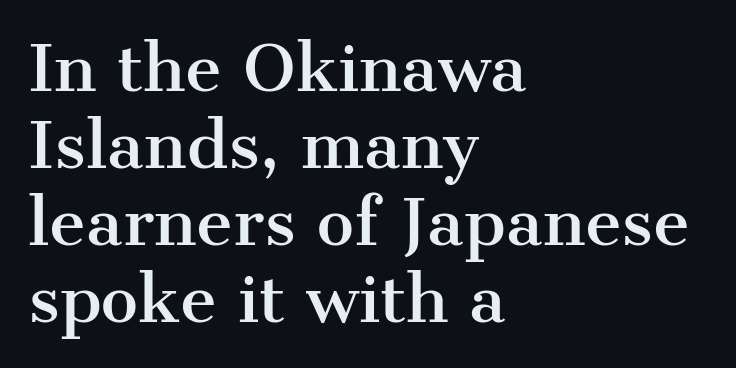
The image shows 63 px serif type, upright; set left-aligned, line spacing 1.22x, normal letter spacing, not underlined; medium stroke contrast and a medium x-height.
